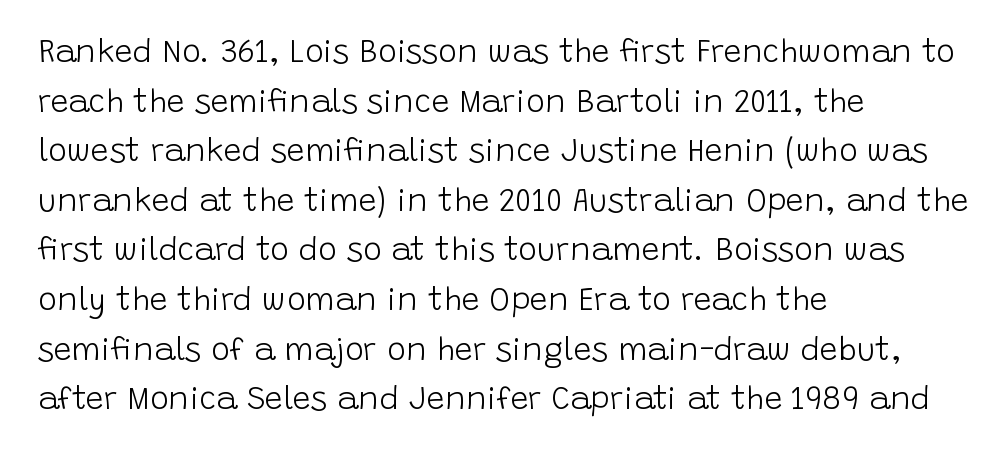
{"serif": "no", "italic": "no", "bold": "no", "weight": "light", "width": "normal", "stroke_contrast": "low", "x_height": "large", "monospaced": "no", "underline": "no", "align": "left", "line_spacing": "normal", "line_spacing_ratio": 1.55, "letter_spacing": "normal", "letter_spacing_em": 0.0, "glyph_px": 32}
